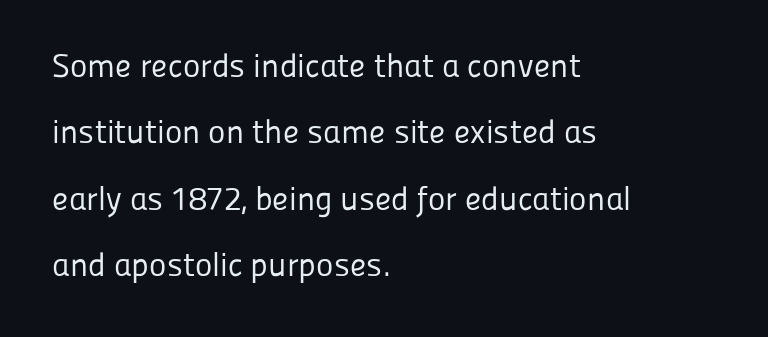
Vertical strokes here are truly vertical. The cut favours lightness, reaching ordinary text weight at its darkest. No extra tracking has been applied to these lines. These lines are rendered in a variable-pitch font.
